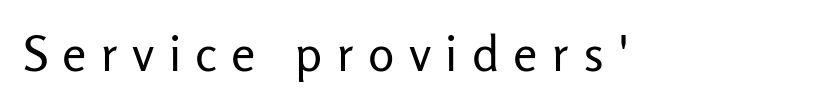
{"serif": "no", "italic": "no", "bold": "no", "weight": "regular", "width": "normal", "stroke_contrast": "low", "x_height": "medium", "monospaced": "no", "underline": "no", "letter_spacing": "wide", "letter_spacing_em": 0.29, "glyph_px": 49}
